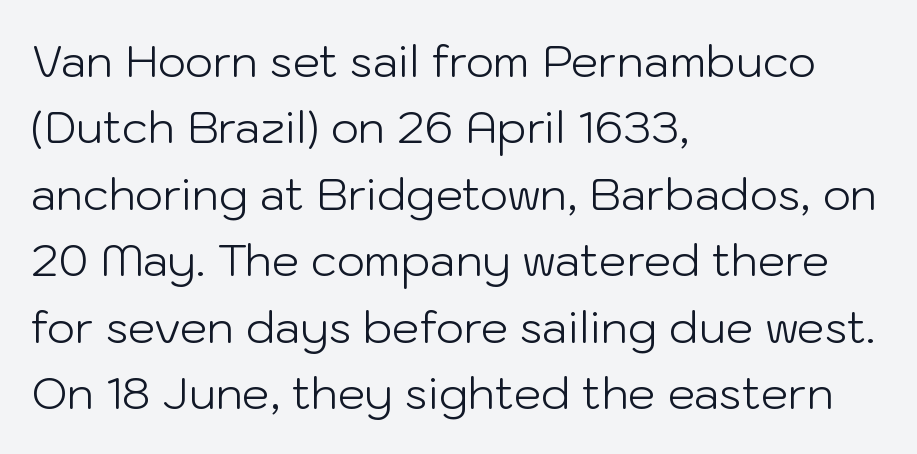
Successive baselines arrive at the customary interval. Layout note: lines flush left. The typeface has the unassuming heft of standard copy or less. Unlike a traditional serif, this face leaves its strokes unadorned. The rendering keeps characters at their native spacing. When letters stand straight like this, we call the style roman or upright.
